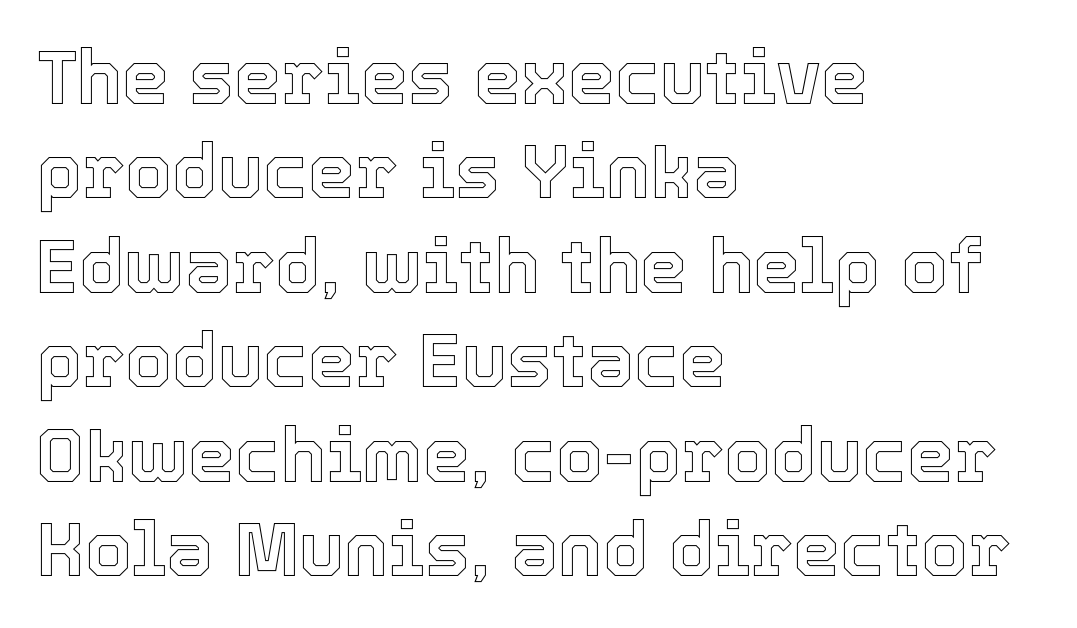
{"italic": "no", "width": "normal", "x_height": "medium", "monospaced": "no", "underline": "no", "align": "left", "line_spacing": "normal", "line_spacing_ratio": 1.26, "letter_spacing": "normal", "letter_spacing_em": 0.0, "glyph_px": 75}
